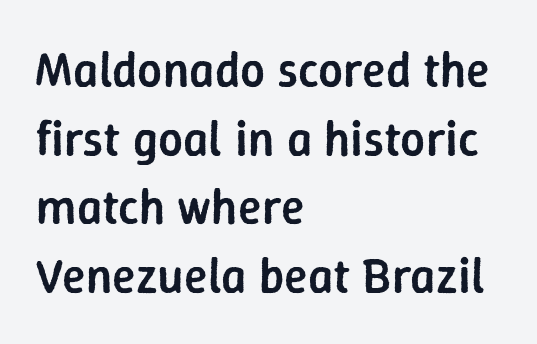
{"serif": "no", "italic": "no", "bold": "semi", "weight": "semibold", "width": "normal", "stroke_contrast": "low", "x_height": "medium", "monospaced": "no", "underline": "no", "align": "left", "line_spacing": "normal", "line_spacing_ratio": 1.4, "letter_spacing": "normal", "letter_spacing_em": 0.0, "glyph_px": 49}
